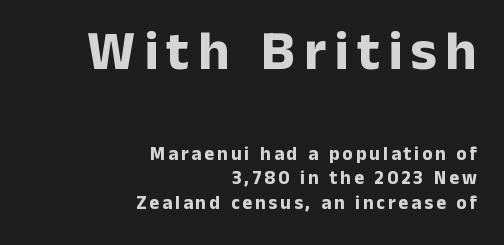
Q: Is the text bold? A: Yes.
Q: Is the text italic (slanted)? A: No, it is upright.
Q: Is the typeface a serif or a sans-serif typeface? A: Sans-serif.
Q: Is the text underlined? A: No.
Q: How is the paragraph aligned? A: Right-aligned.
Q: Is the spacing between lines tight, normal or loose? A: Normal.
Q: Which block of text is set in a larger size, the first (top) or the second (bottom)? A: The first (top) one.
Q: Width (condensed, normal, or wide)? A: Normal.
Q: Stroke contrast? A: Low.
Q: x-height? A: Medium.
Q: Monospaced? A: No.
